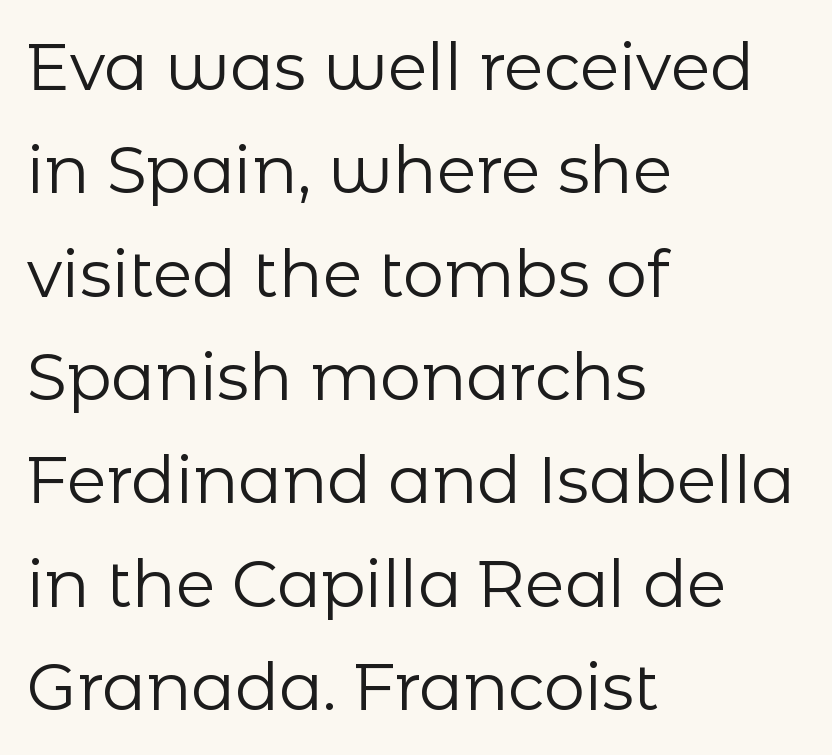
The passage shown is typed in a proportional face where columns would drift. The letters stand straight up with perfectly vertical stems. Heft: none added — not bold. The compositor pushed each line to the left boundary. Quick note: interline space is typical.
